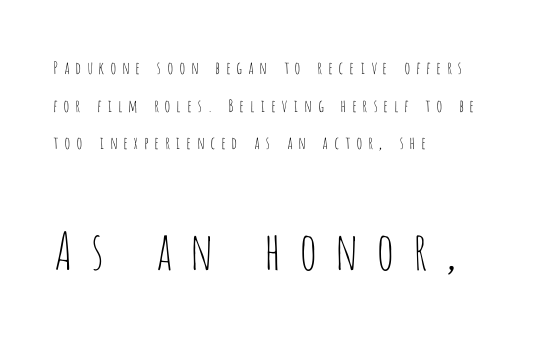
The line texture is sparse and dotted thanks to wide tracking. Note: no serifs on the glyphs. The characters are drawn with everyday or finer stroke widths. You get the small type first, then a jump to larger type.
